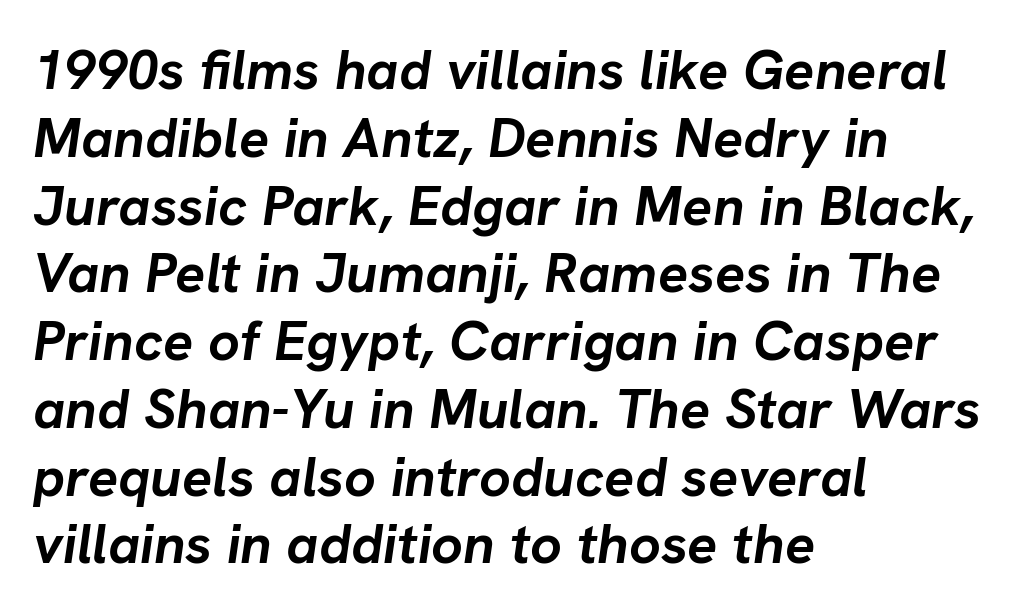
{"italic": "yes", "lean": "right", "slant_degrees": 8, "bold": "yes", "weight": "semibold", "width": "normal", "stroke_contrast": "low", "x_height": "medium", "monospaced": "no", "underline": "no", "align": "left", "line_spacing_ratio": 1.21, "letter_spacing": "normal", "letter_spacing_em": 0.0, "glyph_px": 56}
